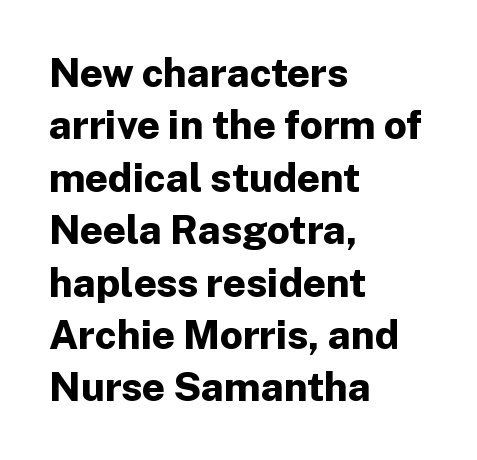
What kind of face is this? One without serifs — a sans. The strip under each line holds only bare page. The typesetter chose a ragged-right arrangement here. You could call the tracking neutral — neither tight nor loose. Ordinary non-slanted type is in use. Emphasis by weight is at full strength: bold.
